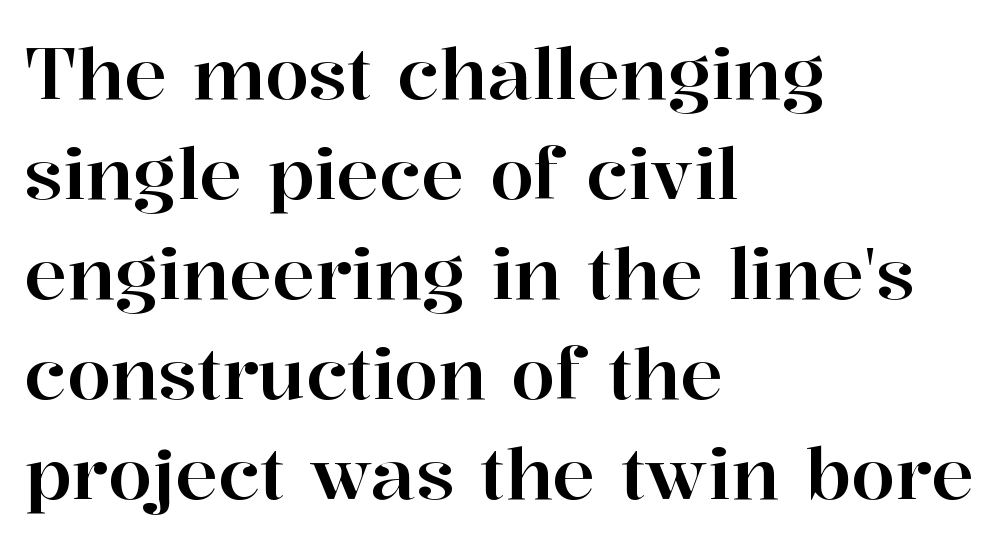
Type style note: has serifs. The letters advance in unequal steps, a hallmark of proportional type. No extra tracking has been applied to these lines. The vertical gap from one line to the next is medium. Descender tails drop into unmarked territory. Every row of glyphs begins at an identical x-position on the left.
